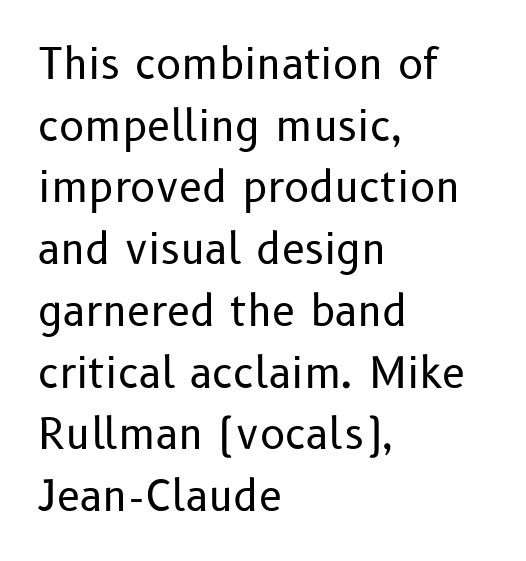
The image shows 42 px regular-weight sans-serif type, upright; set left-aligned, normal line spacing (1.47x), normal letter spacing, not underlined; low stroke contrast and a medium x-height.
